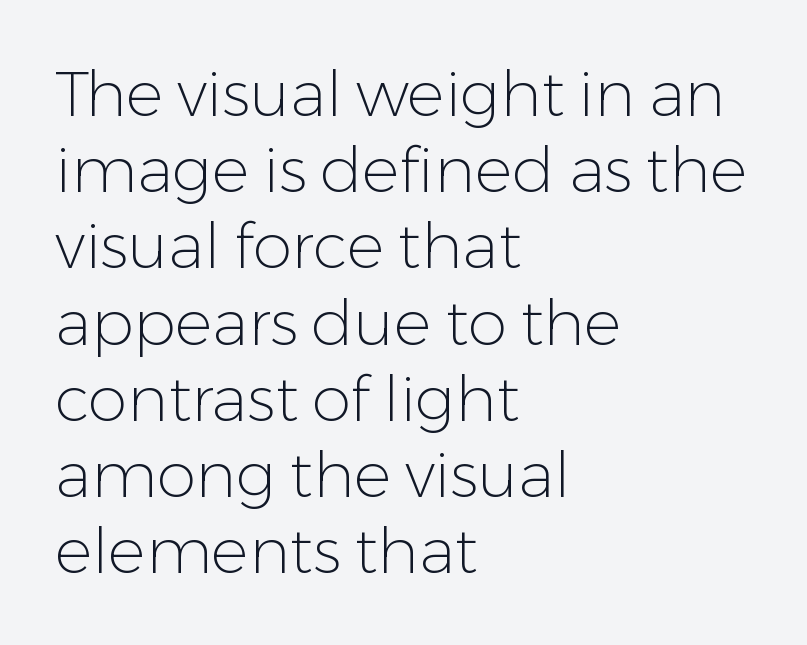
Q: Is the text bold? A: No.
Q: Is the text italic (slanted)? A: No, it is upright.
Q: Is the typeface a serif or a sans-serif typeface? A: Sans-serif.
Q: Is the text underlined? A: No.
Q: How is the paragraph aligned? A: Left-aligned.
Q: Is the spacing between letters normal or unusually wide? A: Normal.
Q: Width (condensed, normal, or wide)? A: Normal.
Q: Stroke contrast? A: Low.
Q: x-height? A: Medium.
Q: Monospaced? A: No.
